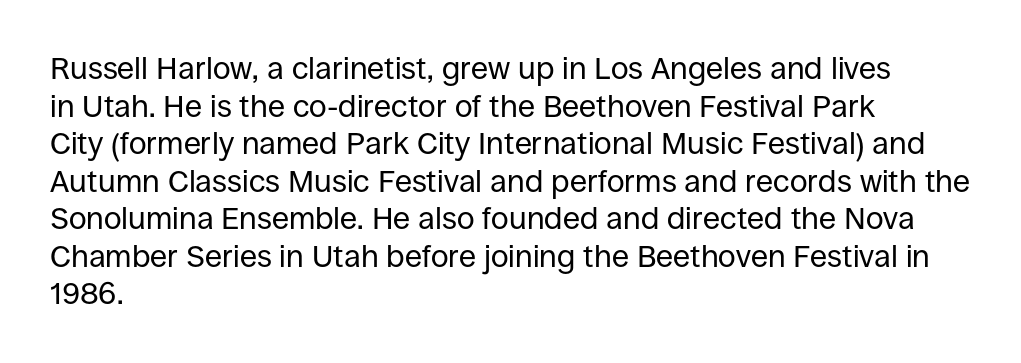
{"serif": "no", "italic": "no", "bold": "no", "weight": "regular", "width": "normal", "stroke_contrast": "low", "x_height": "large", "monospaced": "no", "underline": "no", "align": "left", "line_spacing_ratio": 1.21, "letter_spacing": "normal", "letter_spacing_em": 0.0, "glyph_px": 31}
